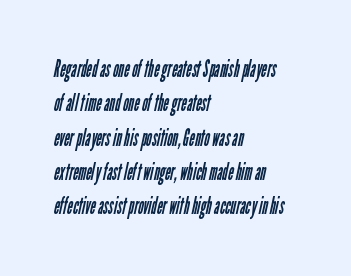
{"bold": "no", "underline": "no", "align": "left", "line_spacing": "normal", "line_spacing_ratio": 1.43, "letter_spacing": "normal", "letter_spacing_em": 0.0, "glyph_px": 24}
